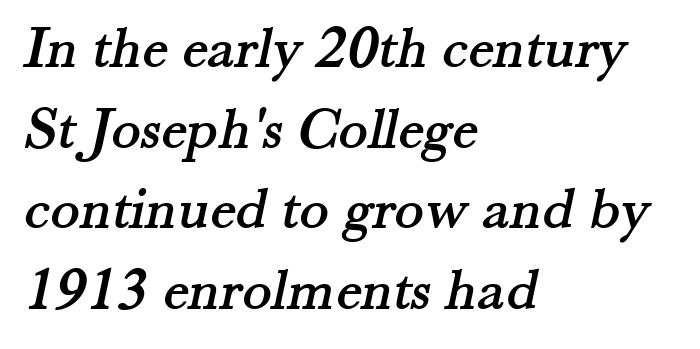
The image shows 61 px serif type; set left-aligned, normal line spacing (1.32x), normal letter spacing, not underlined; medium stroke contrast and a small x-height.
